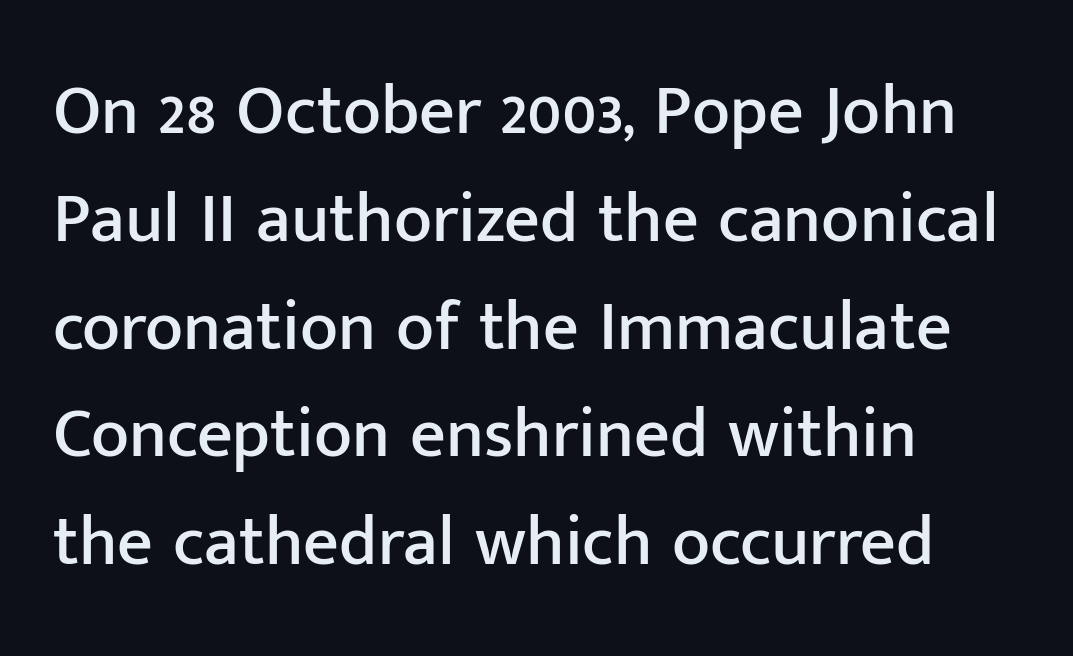
{"serif": "no", "italic": "no", "width": "normal", "stroke_contrast": "low", "x_height": "medium", "monospaced": "no", "underline": "no", "align": "left", "line_spacing": "normal", "line_spacing_ratio": 1.54, "letter_spacing": "normal", "letter_spacing_em": 0.0, "glyph_px": 70}
